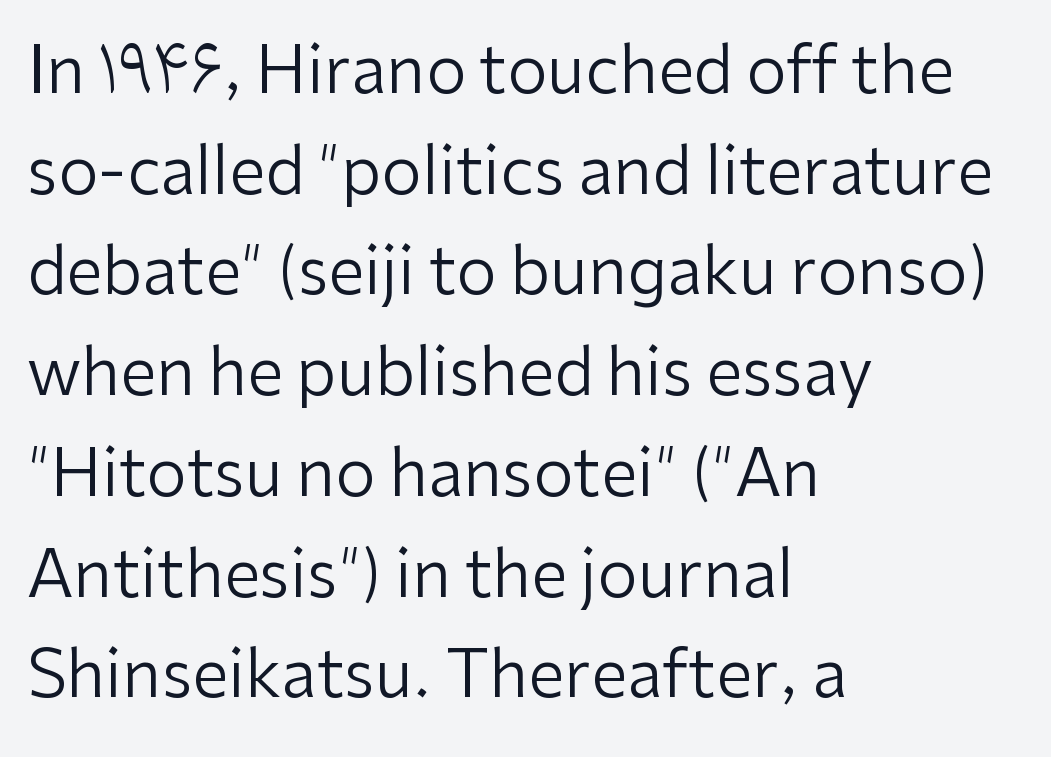
Q: Is the text bold? A: No.
Q: Is the text italic (slanted)? A: No, it is upright.
Q: Is the typeface a serif or a sans-serif typeface? A: Sans-serif.
Q: Is the text underlined? A: No.
Q: How is the paragraph aligned? A: Left-aligned.
Q: Is the spacing between letters normal or unusually wide? A: Normal.
Q: Is the spacing between lines tight, normal or loose? A: Normal.
Q: Width (condensed, normal, or wide)? A: Normal.
Q: Stroke contrast? A: Low.
Q: x-height? A: Medium.
Q: Monospaced? A: No.
